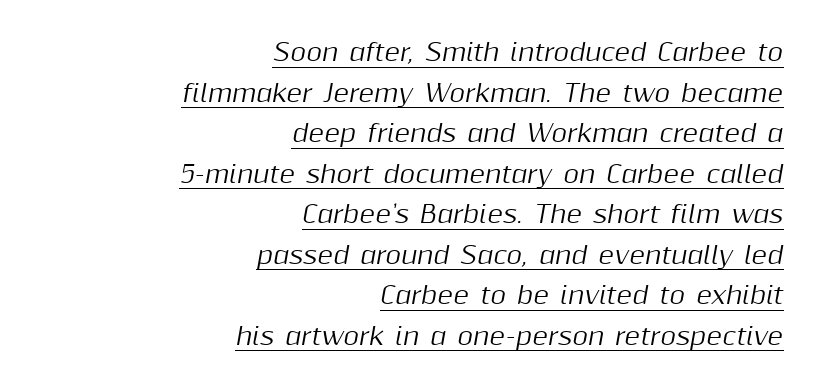
Q: Is the text italic (slanted)? A: Yes, it leans right by about 10 degrees.
Q: Is the text underlined? A: Yes.
Q: How is the paragraph aligned? A: Right-aligned.
Q: Is the spacing between letters normal or unusually wide? A: Normal.
Q: Is the spacing between lines tight, normal or loose? A: Normal.
